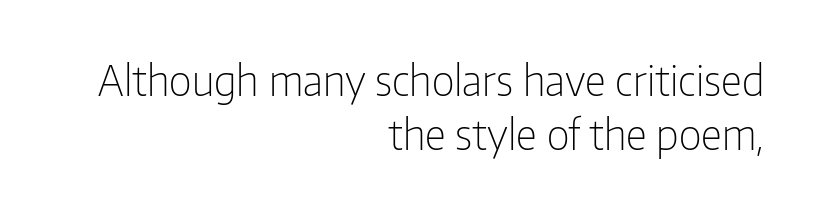
The image shows 42 px light, condensed sans-serif type, upright; set right-aligned, normal line spacing (1.29x), normal letter spacing, not underlined; low stroke contrast and a medium x-height.
